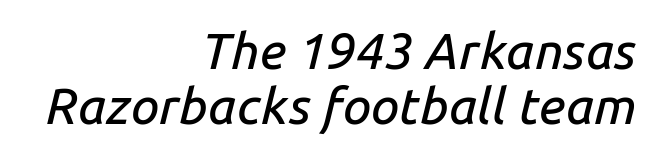
Q: Is the text italic (slanted)? A: Yes, it leans right by about 14 degrees.
Q: Is the text underlined? A: No.
Q: How is the paragraph aligned? A: Right-aligned.
Q: Is the spacing between letters normal or unusually wide? A: Normal.
Q: Is the spacing between lines tight, normal or loose? A: Tight.
Q: Width (condensed, normal, or wide)? A: Normal.
Q: Stroke contrast? A: Low.
Q: x-height? A: Medium.
Q: Monospaced? A: No.
